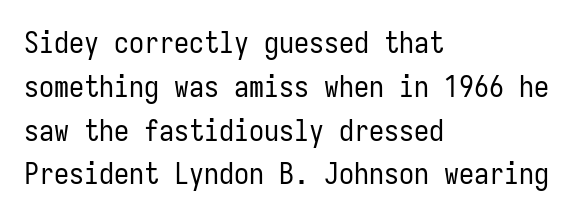
Vertical spacing — default. Do the characters align in a grid? Yes, the font is monospaced. The cut favours lightness, reaching ordinary text weight at its darkest. Tall strokes in this sample are plumb rather than angled. This sample is left-justified, so line endings fall wherever the words run out. Check under the words: just untouched page.
